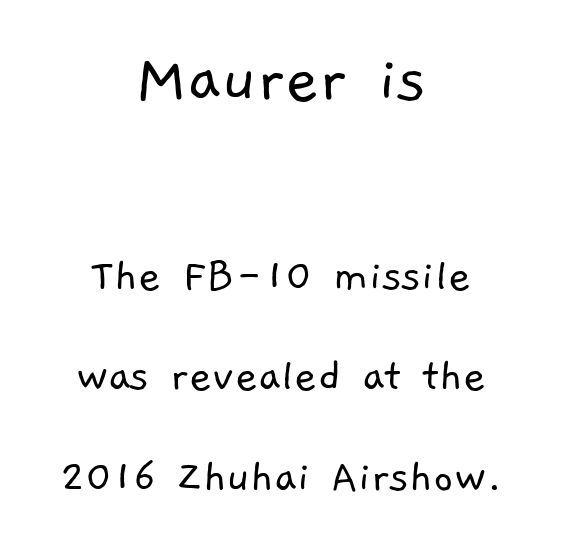
The image shows 73 px light sans-serif type; set centered, loose line spacing (2.05x), normal letter spacing, not underlined; the first (top) block is 1.49x larger; low stroke contrast and a medium x-height.
